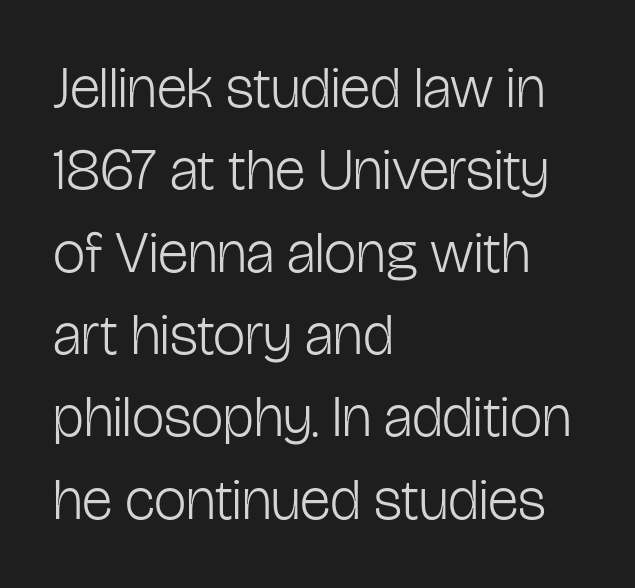
The image shows 58 px light, condensed sans-serif type, upright; set left-aligned, normal line spacing (1.42x), normal letter spacing, not underlined; low stroke contrast and a medium x-height.
